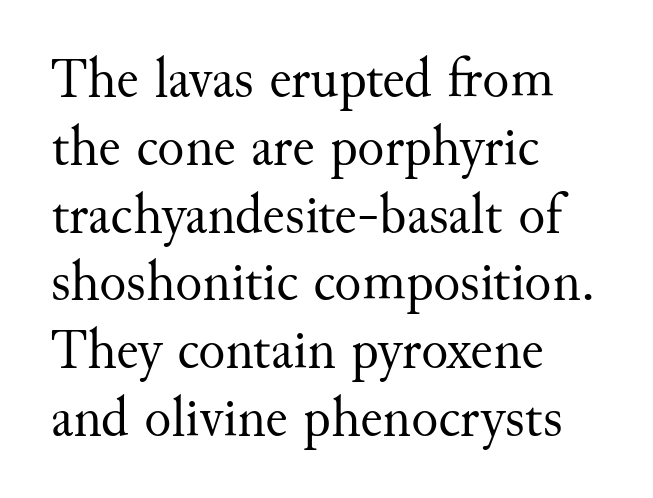
Q: Is the text bold? A: No.
Q: Is the text italic (slanted)? A: No, it is upright.
Q: Is the typeface a serif or a sans-serif typeface? A: Serif.
Q: Is the text underlined? A: No.
Q: How is the paragraph aligned? A: Left-aligned.
Q: Is the spacing between letters normal or unusually wide? A: Normal.
Q: Width (condensed, normal, or wide)? A: Normal.
Q: Stroke contrast? A: Medium.
Q: x-height? A: Small.
Q: Monospaced? A: No.
